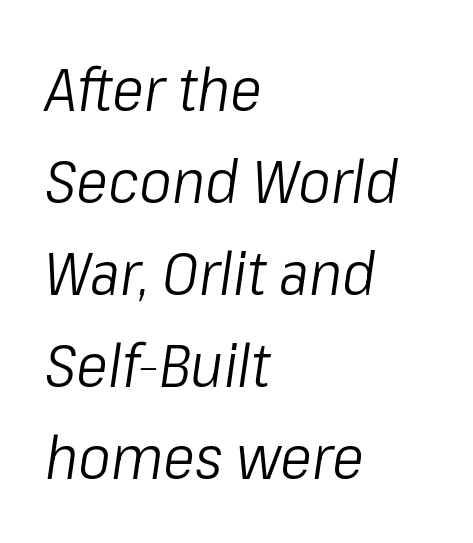
Check under the words: just untouched page. This sample keeps an unexceptional amount of space between lines. The lines are quadded left. Notice how the stems are inclined rather than vertical — that's the hallmark of italics. Think of a printed novel: that variable character pitch is what you see here.
